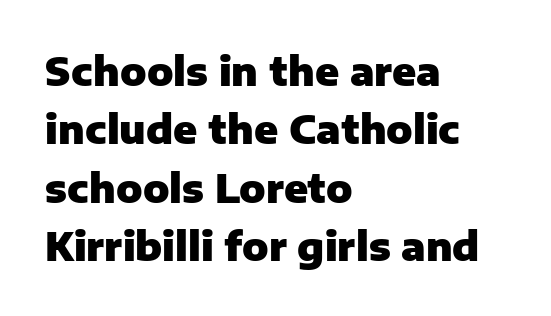
Q: Is the text bold? A: Yes.
Q: Is the text italic (slanted)? A: No, it is upright.
Q: Is the typeface a serif or a sans-serif typeface? A: Sans-serif.
Q: Is the text underlined? A: No.
Q: How is the paragraph aligned? A: Left-aligned.
Q: Is the spacing between letters normal or unusually wide? A: Normal.
Q: Is the spacing between lines tight, normal or loose? A: Normal.
Q: Width (condensed, normal, or wide)? A: Normal.
Q: Stroke contrast? A: Low.
Q: x-height? A: Medium.
Q: Monospaced? A: No.
